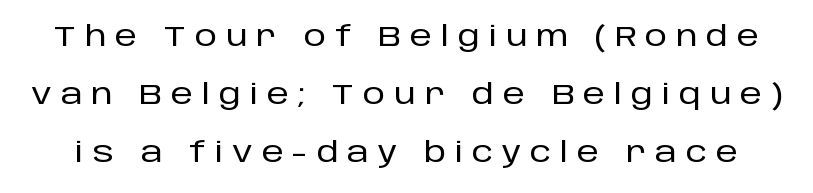
{"serif": "no", "italic": "no", "width": "normal", "stroke_contrast": "low", "x_height": "large", "monospaced": "no", "underline": "no", "line_spacing": "loose", "line_spacing_ratio": 2.08, "letter_spacing": "wide", "letter_spacing_em": 0.31, "glyph_px": 28}
